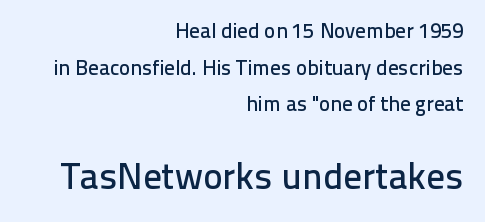
{"serif": "no", "italic": "no", "width": "normal", "stroke_contrast": "low", "x_height": "medium", "monospaced": "no", "underline": "no", "align": "right", "line_spacing_ratio": 1.74, "letter_spacing": "normal", "letter_spacing_em": 0.0, "larger_block": "second", "size_ratio": 1.76, "glyph_px": 37}
